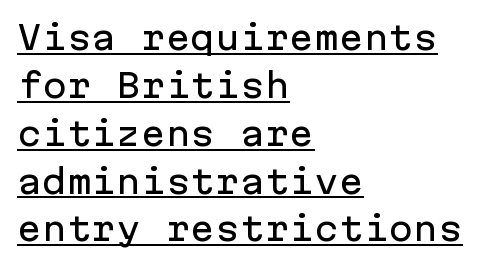
The image shows 33 px sans-serif type, upright, monospaced; set left-aligned, normal line spacing (1.45x), normal letter spacing, underlined; low stroke contrast and a medium x-height.
